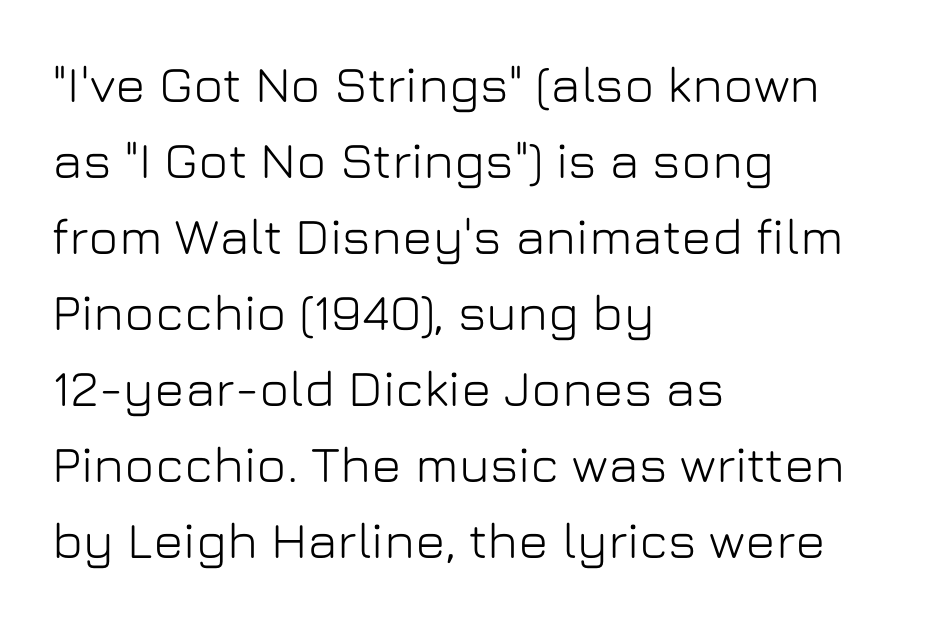
{"serif": "no", "italic": "no", "width": "normal", "stroke_contrast": "low", "x_height": "medium", "monospaced": "no", "underline": "no", "align": "left", "line_spacing": "normal", "line_spacing_ratio": 1.49, "letter_spacing": "normal", "letter_spacing_em": 0.0, "glyph_px": 51}
